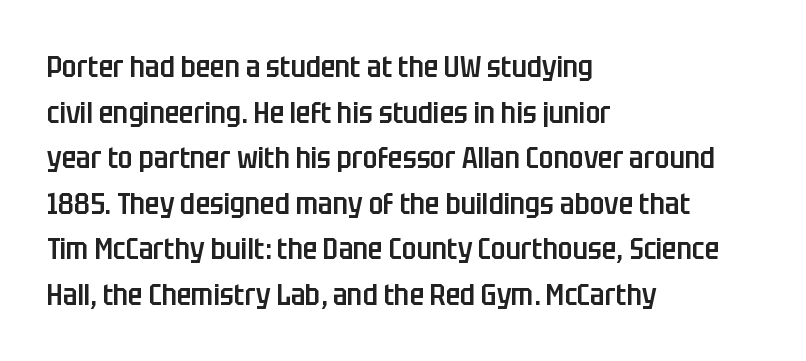
{"serif": "no", "italic": "no", "bold": "semi", "weight": "semibold", "width": "condensed", "stroke_contrast": "low", "x_height": "large", "monospaced": "no", "underline": "no", "align": "left", "line_spacing": "normal", "line_spacing_ratio": 1.52, "letter_spacing": "normal", "letter_spacing_em": 0.0, "glyph_px": 30}
